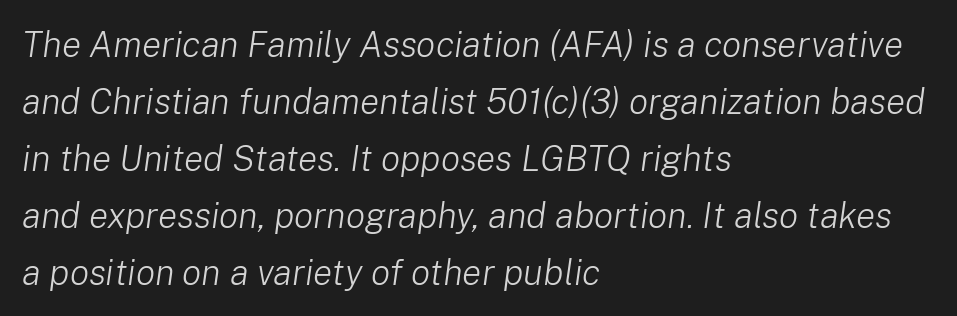
Q: Is the text bold? A: No.
Q: Is the text italic (slanted)? A: Yes, it leans right by about 8 degrees.
Q: Is the text underlined? A: No.
Q: How is the paragraph aligned? A: Left-aligned.
Q: Is the spacing between letters normal or unusually wide? A: Normal.
Q: Is the spacing between lines tight, normal or loose? A: Normal.
Q: Width (condensed, normal, or wide)? A: Normal.
Q: Stroke contrast? A: Low.
Q: x-height? A: Medium.
Q: Monospaced? A: No.
